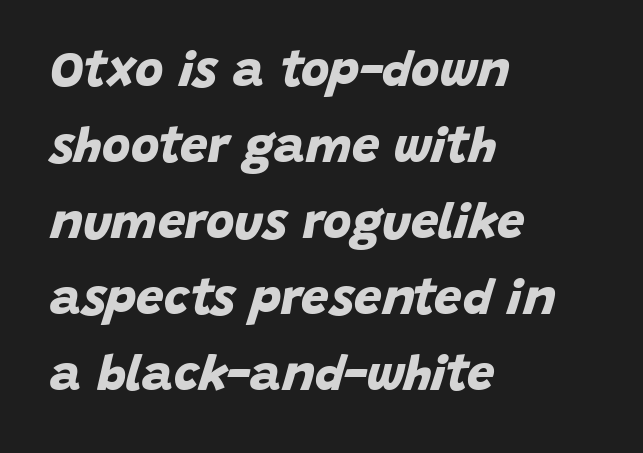
The image shows 49 px bold sans-serif type; set left-aligned, normal line spacing (1.55x), normal letter spacing, not underlined; low stroke contrast and a large x-height.
